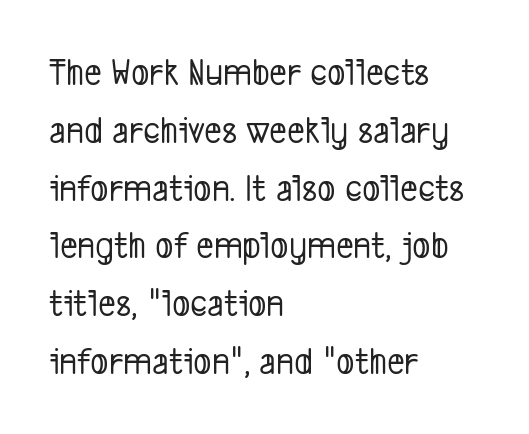
Q: Is the typeface a serif or a sans-serif typeface? A: Sans-serif.
Q: Is the text underlined? A: No.
Q: How is the paragraph aligned? A: Left-aligned.
Q: Is the spacing between letters normal or unusually wide? A: Normal.
Q: Is the spacing between lines tight, normal or loose? A: Normal.
Q: Width (condensed, normal, or wide)? A: Condensed.
Q: Stroke contrast? A: Low.
Q: x-height? A: Medium.
Q: Monospaced? A: No.
